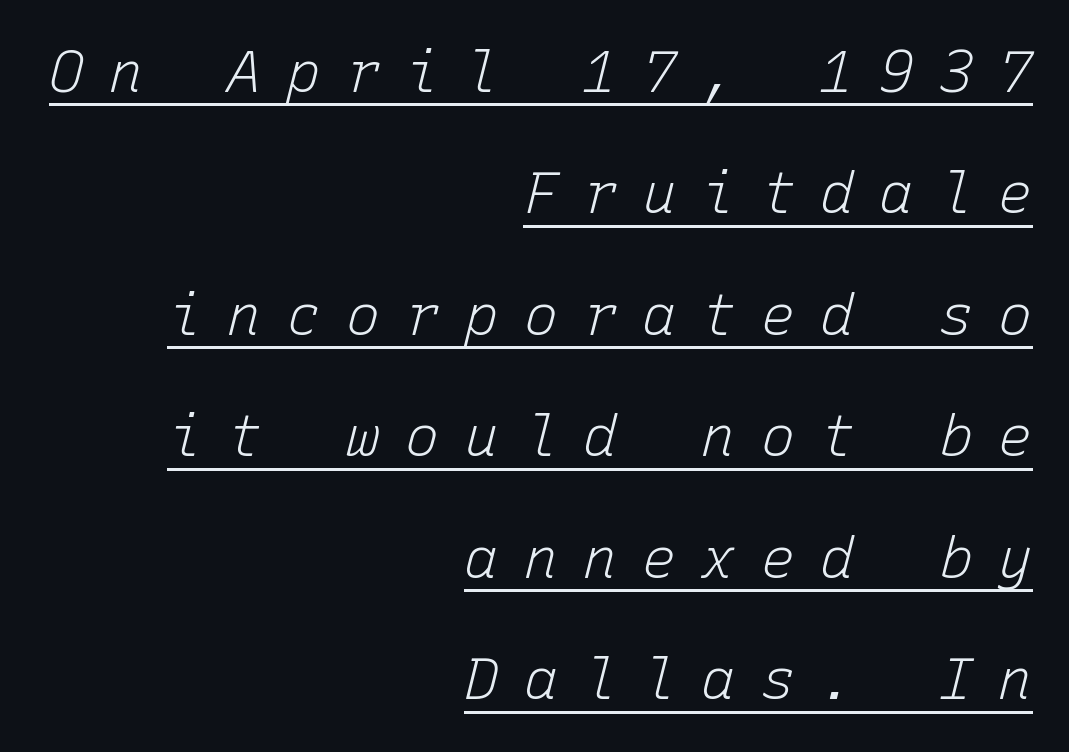
{"italic": "yes", "lean": "right", "slant_degrees": 15, "bold": "no", "weight": "light", "width": "normal", "stroke_contrast": "low", "x_height": "medium", "monospaced": "yes", "underline": "yes", "align": "right", "line_spacing": "loose", "line_spacing_ratio": 2.13, "letter_spacing": "wide", "letter_spacing_em": 0.44, "glyph_px": 57}
